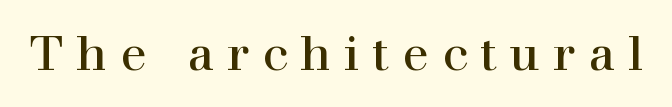
{"serif": "yes", "italic": "no", "bold": "no", "weight": "regular", "width": "normal", "stroke_contrast": "high", "x_height": "medium", "monospaced": "no", "underline": "no", "letter_spacing": "wide", "letter_spacing_em": 0.28, "glyph_px": 48}
